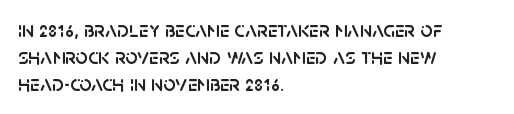
{"italic": "no", "underline": "no", "align": "left", "line_spacing_ratio": 1.23, "letter_spacing": "normal", "letter_spacing_em": 0.0, "glyph_px": 22}
